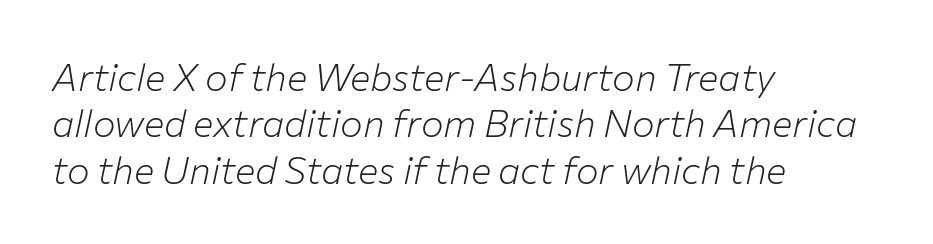
The image shows 38 px light type, italic (leaning right); set left-aligned, line spacing 1.22x, normal letter spacing, not underlined; low stroke contrast and a medium x-height.
